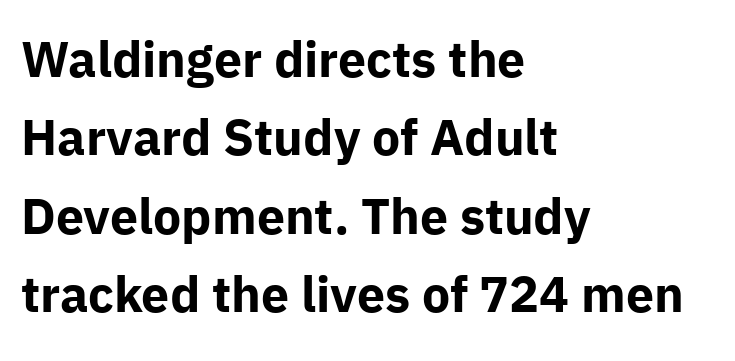
{"serif": "no", "italic": "no", "bold": "yes", "weight": "bold", "width": "normal", "stroke_contrast": "low", "x_height": "medium", "monospaced": "no", "underline": "no", "align": "left", "line_spacing": "normal", "line_spacing_ratio": 1.57, "letter_spacing": "normal", "letter_spacing_em": 0.0, "glyph_px": 50}
